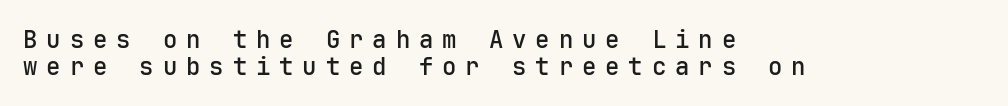
Q: Is the text bold? A: Semi-bold.
Q: Is the text italic (slanted)? A: No, it is upright.
Q: Is the text underlined? A: No.
Q: How is the paragraph aligned? A: Left-aligned.
Q: Is the spacing between letters normal or unusually wide? A: Unusually wide.
Q: Is the spacing between lines tight, normal or loose? A: Tight.
